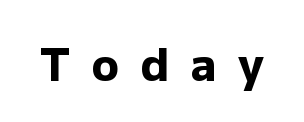
Words appear elongated and porous because spacing is wide. Bare-footed words on every line. The font is running at its bold setting. A typesetter would call this proportional, since set widths differ per character. Every stem runs plumb, perpendicular to the baseline. Check where the strokes stop: nothing finishes them off — pure sans.
